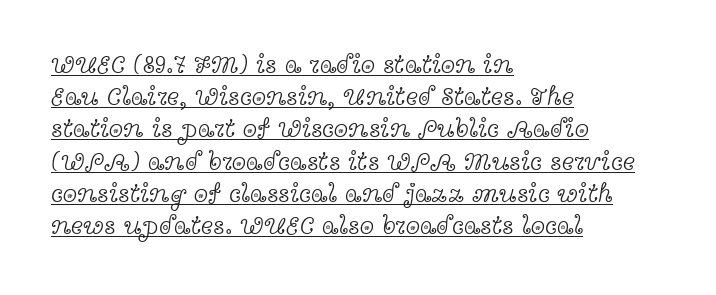
{"italic": "no", "bold": "no", "underline": "yes", "align": "left", "line_spacing_ratio": 1.24, "letter_spacing": "normal", "letter_spacing_em": 0.0, "glyph_px": 26}
